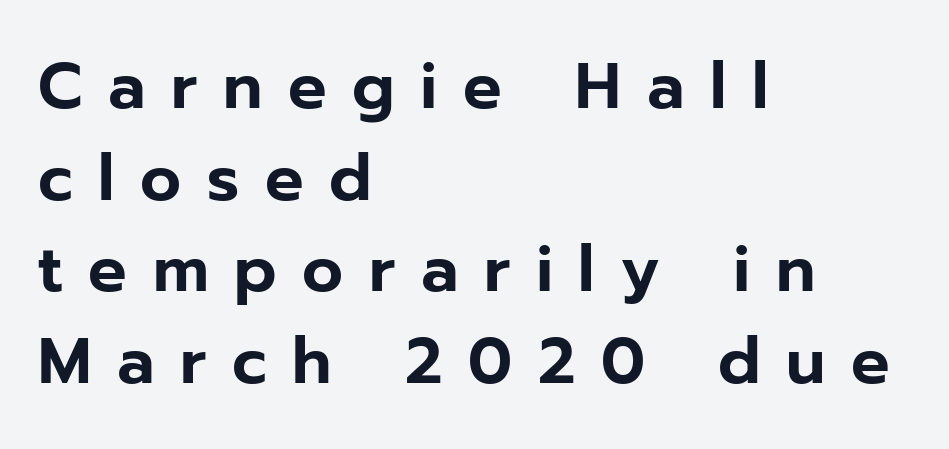
The image shows 64 px sans-serif type, upright; set left-aligned, normal line spacing (1.43x), unusually wide letter spacing (+0.4 em), not underlined; low stroke contrast and a medium x-height.
